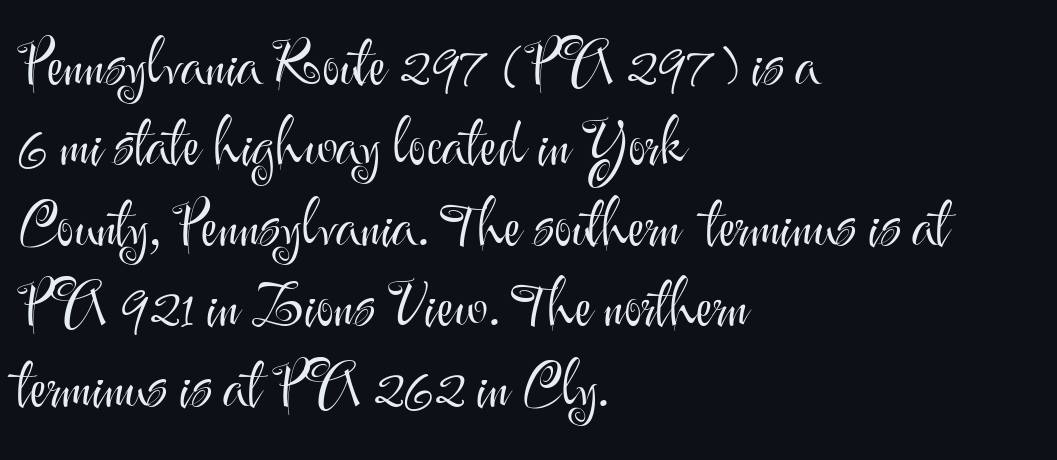
{"serif": "no", "bold": "no", "weight": "light", "width": "normal", "stroke_contrast": "medium", "x_height": "small", "monospaced": "no", "underline": "no", "align": "left", "line_spacing": "normal", "line_spacing_ratio": 1.34, "letter_spacing": "normal", "letter_spacing_em": 0.0, "glyph_px": 60}
